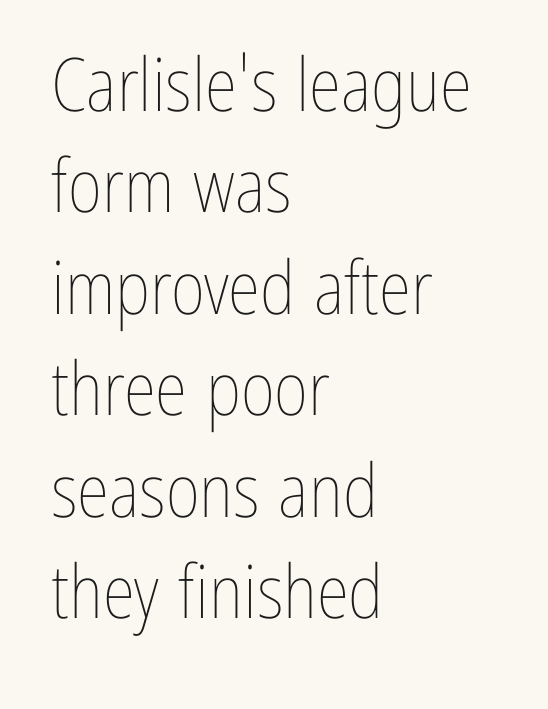
Does the leading feel generous? No, just average. Here the designer chose a conventional face with non-uniform glyph widths. Every character sits straight up, as roman type does. The ragged edge is on the right, which tells us the setting is flush left. A clean baseline with only descenders dipping below it.
